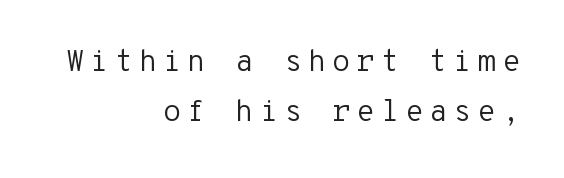
The image shows 30 px regular-weight sans-serif type, upright, monospaced; set right-aligned, normal line spacing (1.67x), not underlined; low stroke contrast and a medium x-height.
